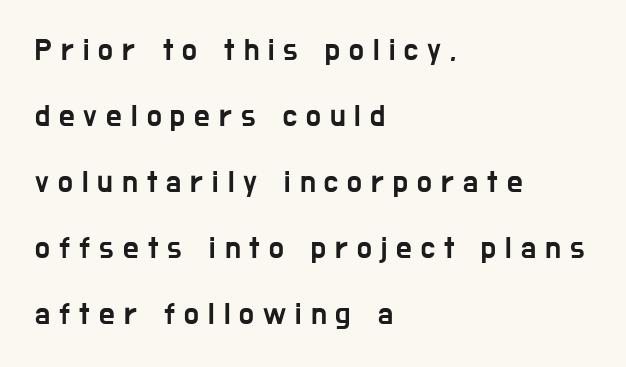
{"serif": "no", "italic": "no", "width": "condensed", "stroke_contrast": "low", "x_height": "medium", "monospaced": "no", "underline": "no", "align": "left", "line_spacing": "loose", "line_spacing_ratio": 2.13, "letter_spacing": "wide", "letter_spacing_em": 0.29, "glyph_px": 31}
